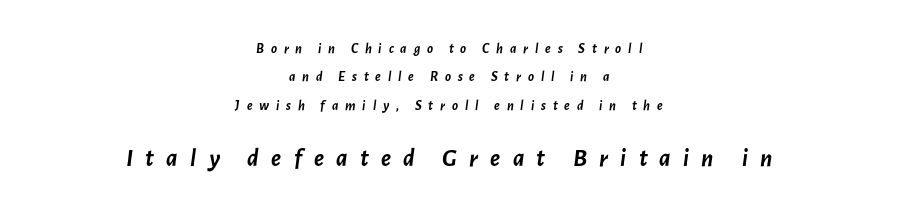
The image shows 25 px bold type, italic (leaning right); set centered, loose line spacing (2.02x), unusually wide letter spacing (+0.49 em), not underlined; the second (bottom) block is 1.79x larger.
